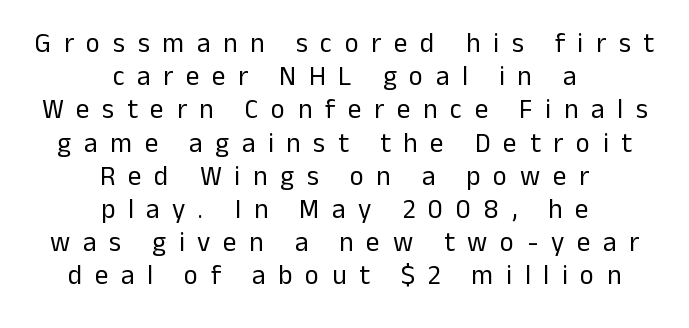
The letters look calm and open, with moderate or lighter stems. These lines have a slow, spaced-out rhythm from letter to letter. Ordinary non-slanted type is in use. The words here are not underlined. Neither beginnings nor endings align; midpoints do.
